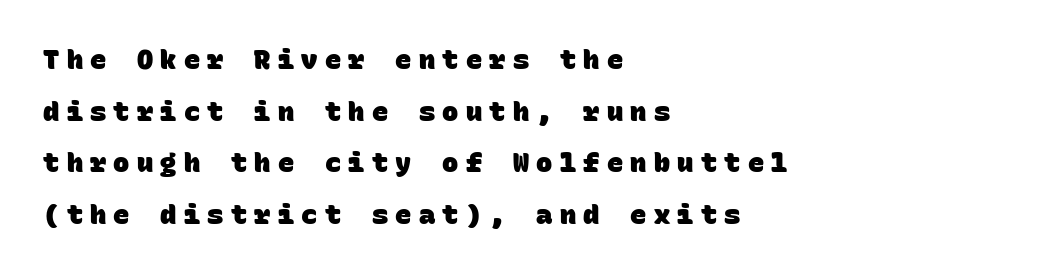
{"bold": "yes", "underline": "no", "align": "left", "line_spacing": "loose", "line_spacing_ratio": 1.91, "letter_spacing": "wide", "letter_spacing_em": 0.27, "glyph_px": 27}
